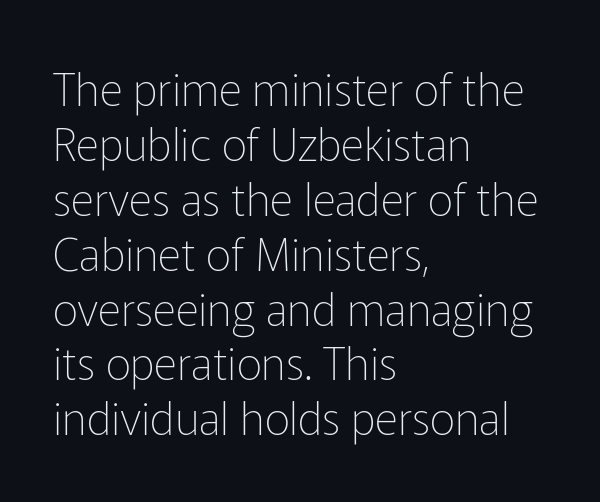
Q: Is the text bold? A: No.
Q: Is the text italic (slanted)? A: No, it is upright.
Q: Is the typeface a serif or a sans-serif typeface? A: Sans-serif.
Q: Is the text underlined? A: No.
Q: How is the paragraph aligned? A: Left-aligned.
Q: Is the spacing between letters normal or unusually wide? A: Normal.
Q: Width (condensed, normal, or wide)? A: Normal.
Q: Stroke contrast? A: Low.
Q: x-height? A: Medium.
Q: Monospaced? A: No.
